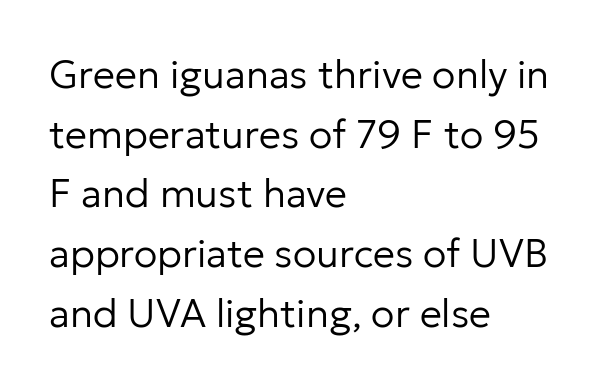
Note: no serifs on the glyphs. The rendering anchors every line to the left-hand side. Does the lettering tilt? It doesn't — this is upright. The horizontal fit of the characters is conventional and even. Letters have the restrained weight of plain body copy at most. The baseline area is clear.
